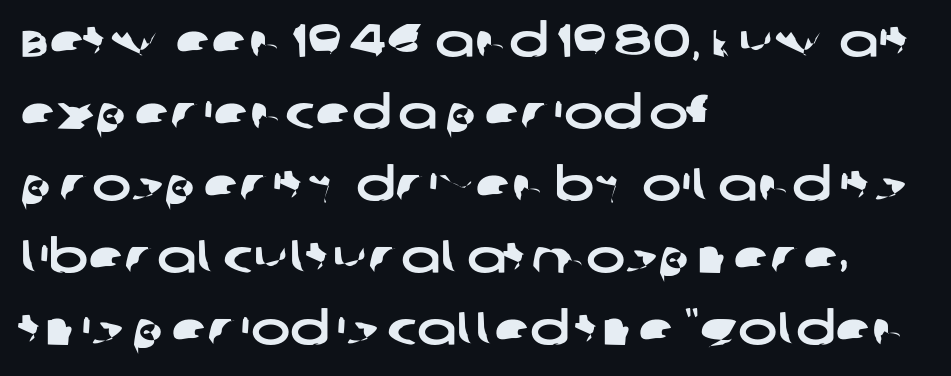
The image shows 47 px wide sans-serif type; set left-aligned, normal line spacing (1.53x), normal letter spacing, not underlined; low stroke contrast and a large x-height.
